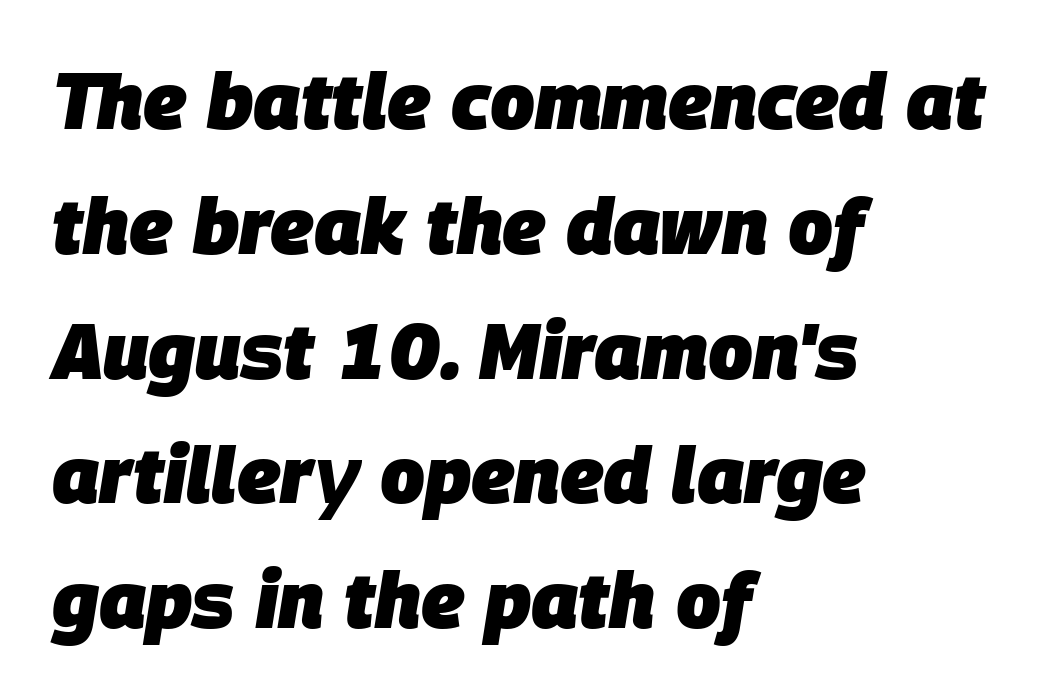
Q: Is the text bold? A: Yes.
Q: Is the text italic (slanted)? A: Yes, it leans right by about 9 degrees.
Q: Is the text underlined? A: No.
Q: How is the paragraph aligned? A: Left-aligned.
Q: Is the spacing between letters normal or unusually wide? A: Normal.
Q: Is the spacing between lines tight, normal or loose? A: Normal.
Q: Width (condensed, normal, or wide)? A: Normal.
Q: Stroke contrast? A: Low.
Q: x-height? A: Large.
Q: Monospaced? A: No.
